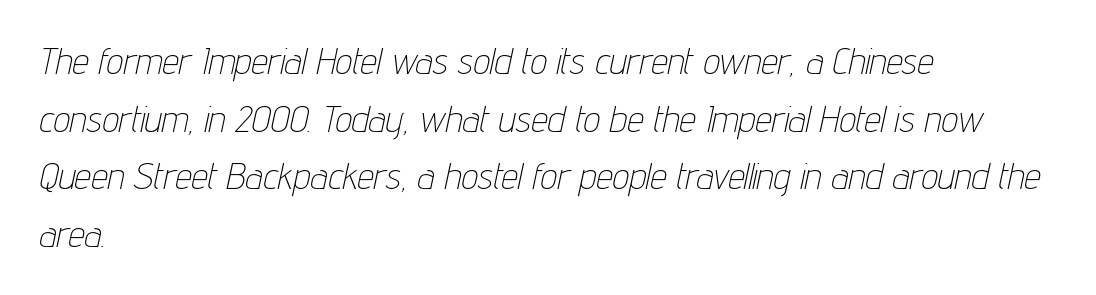
The image shows 37 px thin, condensed type, italic (leaning right); set left-aligned, normal line spacing (1.56x), normal letter spacing, not underlined; low stroke contrast and a medium x-height.
